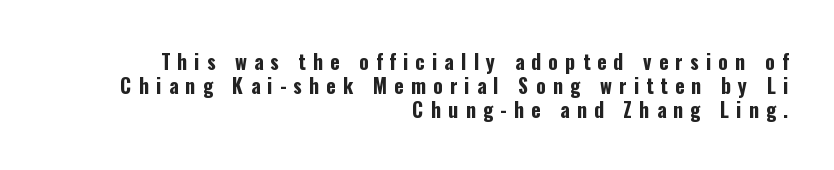
Q: Is the text bold? A: Yes.
Q: Is the text italic (slanted)? A: No, it is upright.
Q: Is the text underlined? A: No.
Q: How is the paragraph aligned? A: Right-aligned.
Q: Is the spacing between letters normal or unusually wide? A: Unusually wide.
